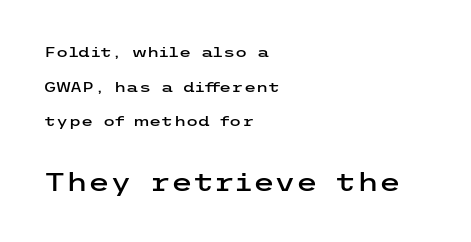
{"italic": "no", "underline": "no", "align": "left", "line_spacing": "loose", "line_spacing_ratio": 2.48, "letter_spacing": "normal", "letter_spacing_em": 0.0, "larger_block": "second", "size_ratio": 1.79, "glyph_px": 25}
